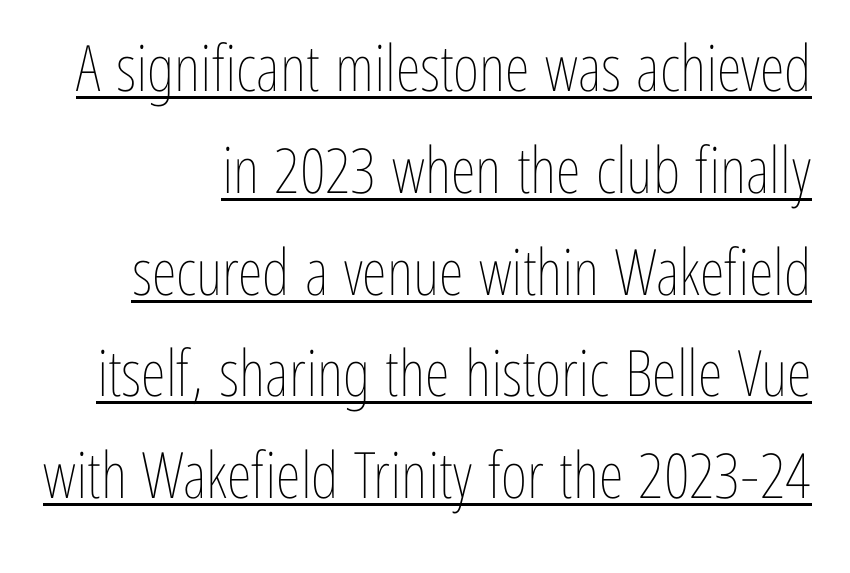
Q: Is the text bold? A: No.
Q: Is the text italic (slanted)? A: No, it is upright.
Q: Is the text underlined? A: Yes.
Q: Is the spacing between letters normal or unusually wide? A: Normal.
Q: Is the spacing between lines tight, normal or loose? A: Normal.
Q: Width (condensed, normal, or wide)? A: Condensed.
Q: Stroke contrast? A: Low.
Q: x-height? A: Medium.
Q: Monospaced? A: No.
